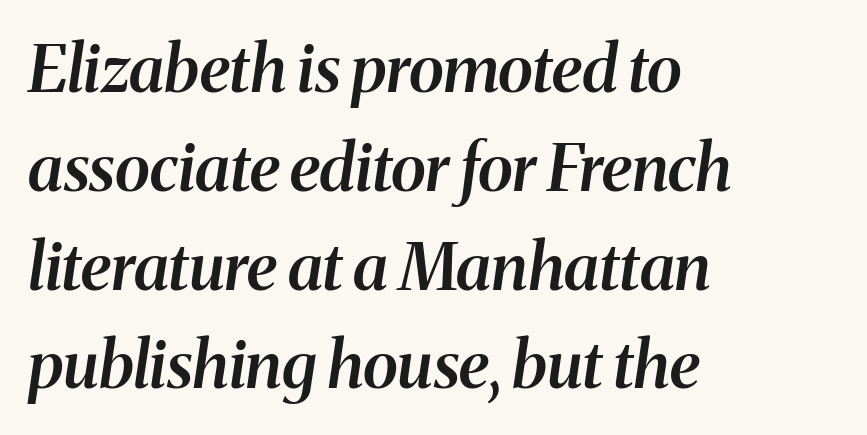
Q: Is the text bold? A: Semi-bold.
Q: Is the text italic (slanted)? A: Yes, it leans right by about 8 degrees.
Q: Is the typeface a serif or a sans-serif typeface? A: Serif.
Q: Is the text underlined? A: No.
Q: How is the paragraph aligned? A: Left-aligned.
Q: Is the spacing between letters normal or unusually wide? A: Normal.
Q: Is the spacing between lines tight, normal or loose? A: Normal.
Q: Width (condensed, normal, or wide)? A: Normal.
Q: Stroke contrast? A: Medium.
Q: x-height? A: Medium.
Q: Monospaced? A: No.
